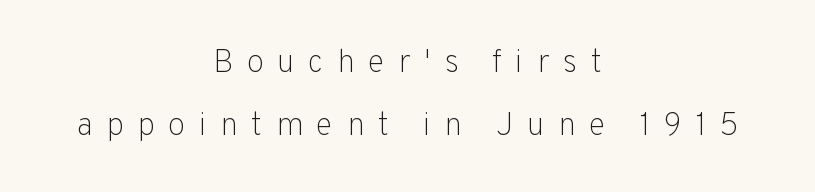
Between one letter and the next there's a generous, obvious gap. Is the type heavy? It reads as light-to-regular instead. Descenders hang freely into open space. The passage is arranged like a title page — every line centered. Leading is clearly above the norm, producing a sparse column.
